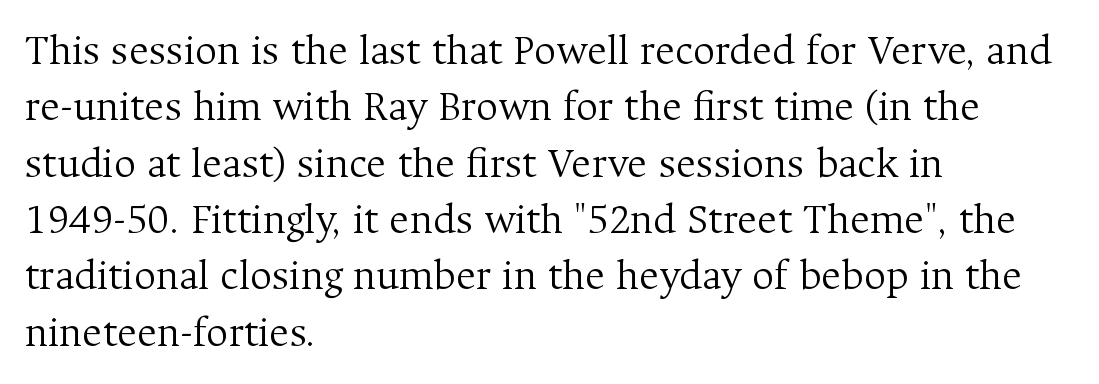
Q: Is the text bold? A: No.
Q: Is the text italic (slanted)? A: No, it is upright.
Q: Is the typeface a serif or a sans-serif typeface? A: Serif.
Q: Is the text underlined? A: No.
Q: How is the paragraph aligned? A: Left-aligned.
Q: Is the spacing between letters normal or unusually wide? A: Normal.
Q: Is the spacing between lines tight, normal or loose? A: Normal.
Q: Width (condensed, normal, or wide)? A: Normal.
Q: Stroke contrast? A: Medium.
Q: x-height? A: Medium.
Q: Monospaced? A: No.
